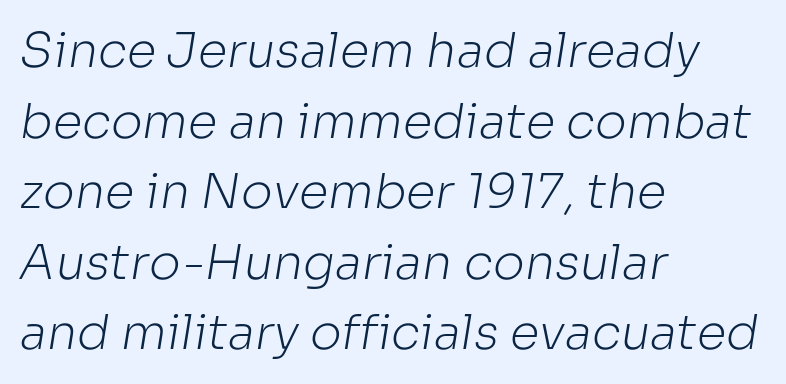
Q: Is the text bold? A: No.
Q: Is the typeface a serif or a sans-serif typeface? A: Sans-serif.
Q: Is the text underlined? A: No.
Q: How is the paragraph aligned? A: Left-aligned.
Q: Is the spacing between letters normal or unusually wide? A: Normal.
Q: Is the spacing between lines tight, normal or loose? A: Normal.
Q: Width (condensed, normal, or wide)? A: Normal.
Q: Stroke contrast? A: Low.
Q: x-height? A: Medium.
Q: Monospaced? A: No.
